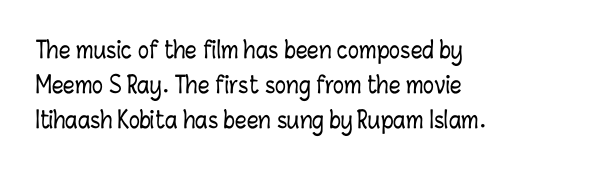
Q: Is the text italic (slanted)? A: No, it is upright.
Q: Is the text underlined? A: No.
Q: How is the paragraph aligned? A: Left-aligned.
Q: Is the spacing between letters normal or unusually wide? A: Normal.
Q: Is the spacing between lines tight, normal or loose? A: Normal.
